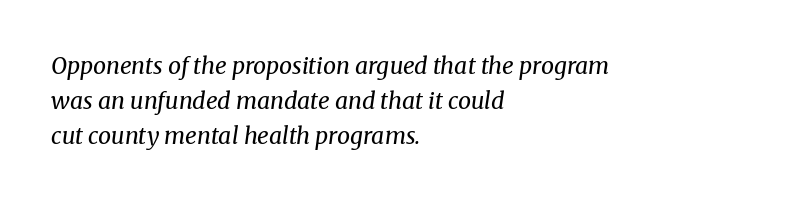
Q: Is the text bold? A: No.
Q: Is the text italic (slanted)? A: Yes, it leans right by about 8 degrees.
Q: Is the text underlined? A: No.
Q: How is the paragraph aligned? A: Left-aligned.
Q: Is the spacing between letters normal or unusually wide? A: Normal.
Q: Is the spacing between lines tight, normal or loose? A: Normal.
